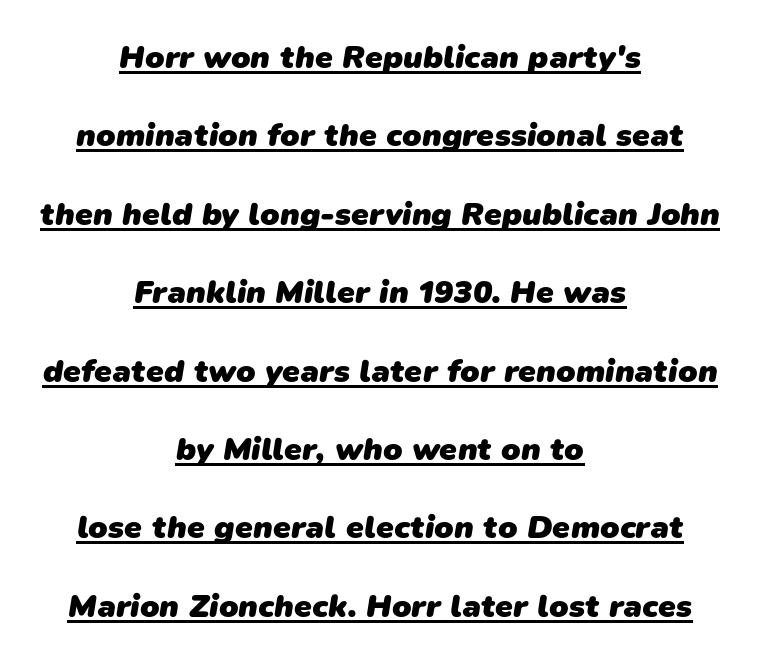
The image shows 32 px heavy sans-serif type; set centered, loose line spacing (2.45x), normal letter spacing, underlined; low stroke contrast and a medium x-height.
